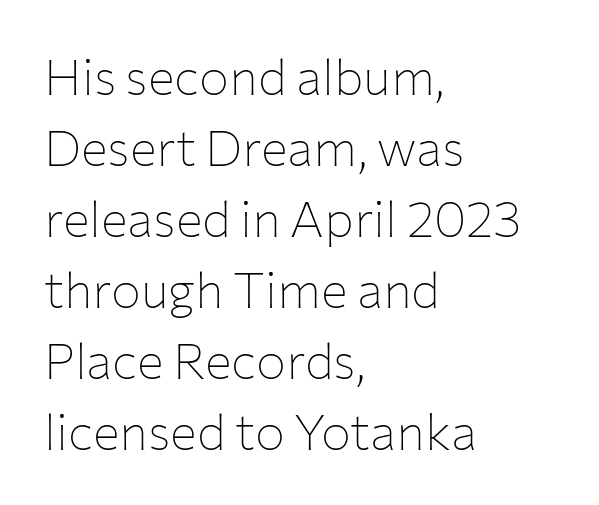
{"serif": "no", "italic": "no", "bold": "no", "weight": "thin", "width": "normal", "stroke_contrast": "low", "x_height": "medium", "monospaced": "no", "underline": "no", "align": "left", "line_spacing": "normal", "line_spacing_ratio": 1.42, "letter_spacing": "normal", "letter_spacing_em": 0.0, "glyph_px": 50}
